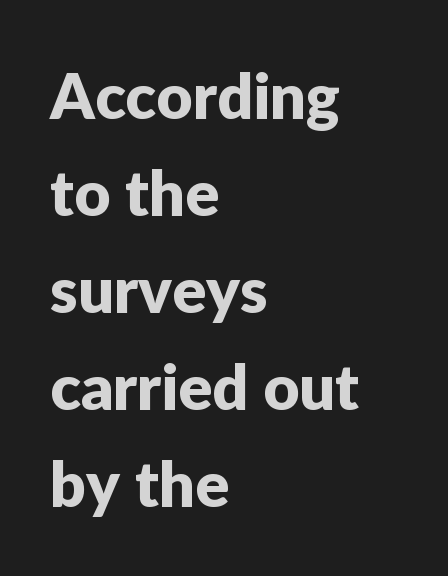
Q: Is the text italic (slanted)? A: No, it is upright.
Q: Is the typeface a serif or a sans-serif typeface? A: Sans-serif.
Q: Is the text underlined? A: No.
Q: How is the paragraph aligned? A: Left-aligned.
Q: Is the spacing between letters normal or unusually wide? A: Normal.
Q: Is the spacing between lines tight, normal or loose? A: Normal.
Q: Width (condensed, normal, or wide)? A: Normal.
Q: Stroke contrast? A: Low.
Q: x-height? A: Medium.
Q: Monospaced? A: No.
